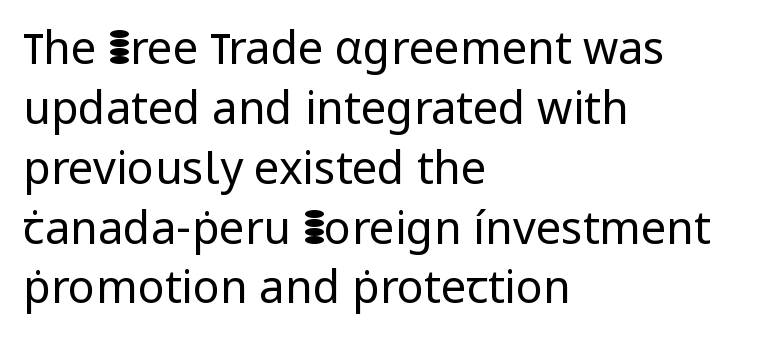
{"serif": "no", "italic": "no", "bold": "no", "weight": "regular", "width": "normal", "stroke_contrast": "low", "x_height": "medium", "monospaced": "no", "underline": "no", "align": "left", "line_spacing": "normal", "line_spacing_ratio": 1.33, "letter_spacing": "normal", "letter_spacing_em": 0.0, "glyph_px": 45}
